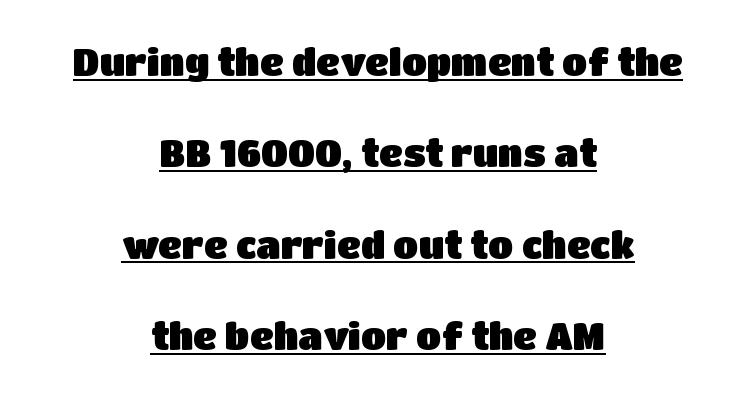
{"serif": "no", "italic": "no", "width": "normal", "stroke_contrast": "low", "x_height": "large", "monospaced": "no", "underline": "yes", "align": "center", "line_spacing": "loose", "line_spacing_ratio": 2.47, "letter_spacing": "normal", "letter_spacing_em": 0.0, "glyph_px": 37}
